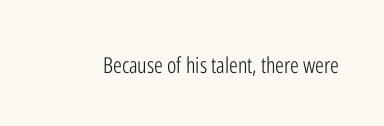
Q: Is the text bold? A: No.
Q: Is the text italic (slanted)? A: No, it is upright.
Q: Is the text underlined? A: No.
Q: Is the spacing between letters normal or unusually wide? A: Normal.
